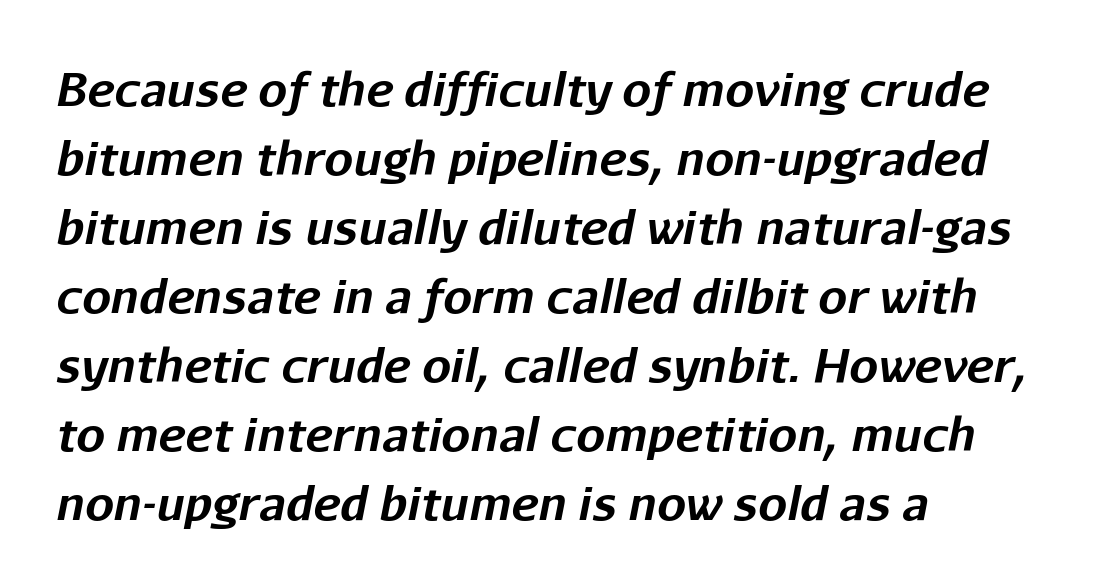
Note the varied advance widths — an 'i' is clearly narrower than an 'm'. Is the type slanted? Yes — the strokes lean at a clear angle. Look at the stroke-to-counter ratio: heavy, a bold. The glyphs are unaccompanied by any horizontal stroke below them. How are the letters spaced? Ordinarily, with no added tracking.
